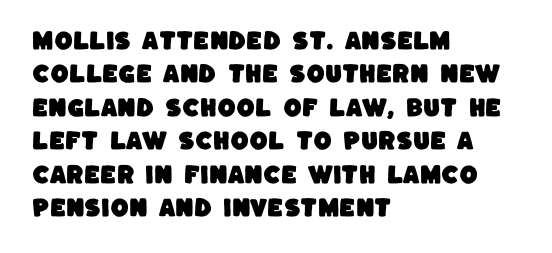
Here the glyphs are tracked normally, forming tight word shapes. Unmarked baselines from the first word to the last. Visually the block forms a straight wall on the left and a jagged coastline on the right. The space between consecutive lines is moderate.
